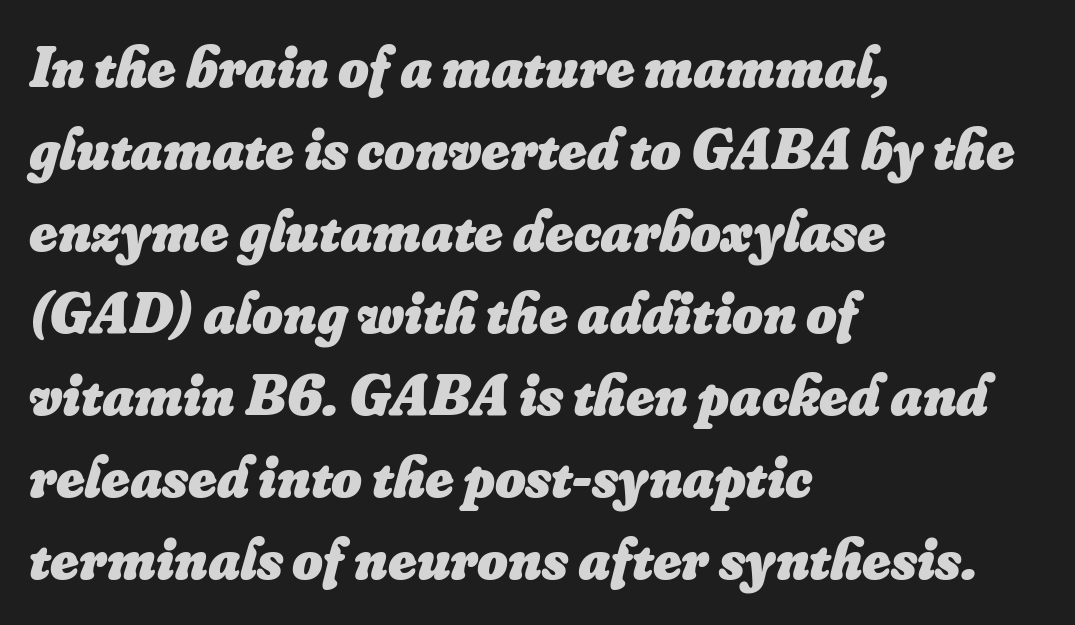
When letters slant like this, we call the style italic. The face used here is rendered with its standard letterfit. Rows of type keep a routine distance in the vertical direction. The strokes are fattened all the way to bold.
